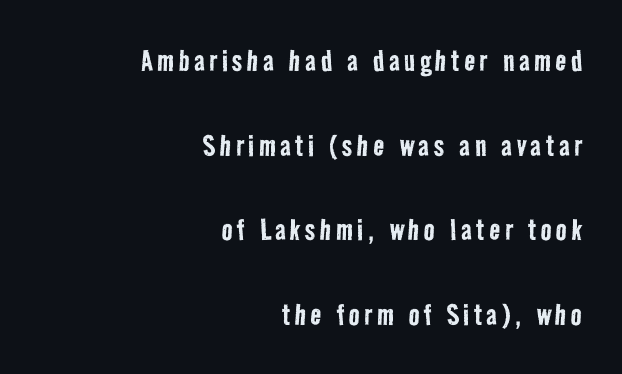
{"serif": "no", "bold": "no", "weight": "regular", "width": "condensed", "stroke_contrast": "low", "x_height": "medium", "monospaced": "no", "underline": "no", "align": "right", "line_spacing": "loose", "line_spacing_ratio": 2.35, "glyph_px": 36}
